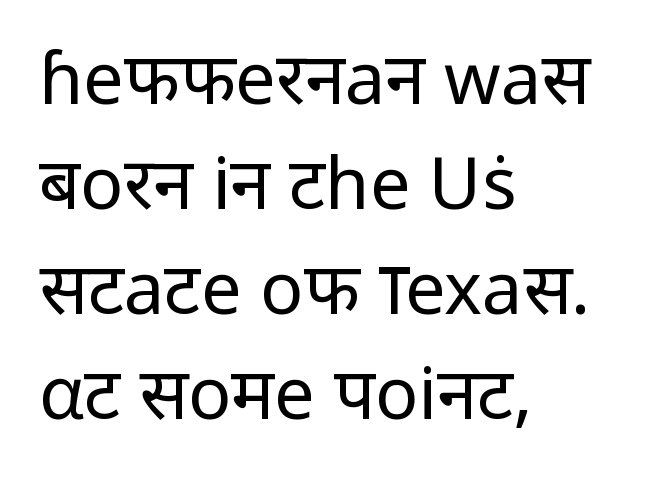
The image shows 72 px regular-weight sans-serif type, upright; set left-aligned, normal line spacing (1.46x), normal letter spacing, not underlined; low stroke contrast and a medium x-height.
